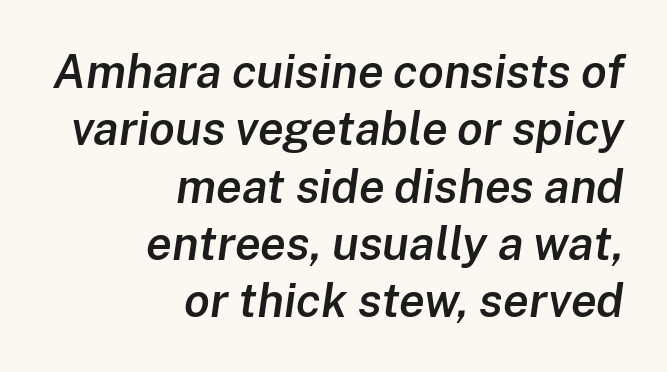
{"italic": "yes", "lean": "right", "slant_degrees": 8, "bold": "semi", "weight": "semibold", "width": "normal", "stroke_contrast": "low", "x_height": "medium", "monospaced": "no", "underline": "no", "align": "right", "line_spacing_ratio": 1.22, "letter_spacing": "normal", "letter_spacing_em": 0.0, "glyph_px": 47}
